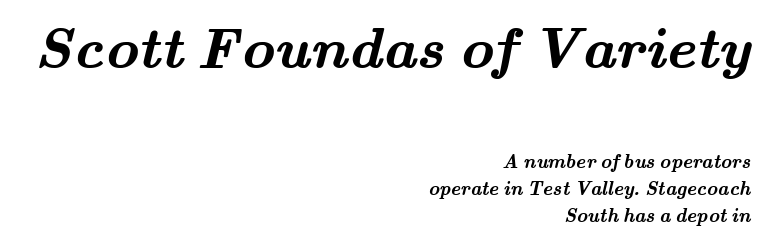
Q: Is the text bold? A: Yes.
Q: Is the typeface a serif or a sans-serif typeface? A: Serif.
Q: Is the text underlined? A: No.
Q: How is the paragraph aligned? A: Right-aligned.
Q: Is the spacing between letters normal or unusually wide? A: Normal.
Q: Is the spacing between lines tight, normal or loose? A: Normal.
Q: Which block of text is set in a larger size, the first (top) or the second (bottom)? A: The first (top) one.
Q: Width (condensed, normal, or wide)? A: Wide.
Q: Stroke contrast? A: Medium.
Q: x-height? A: Small.
Q: Monospaced? A: No.
